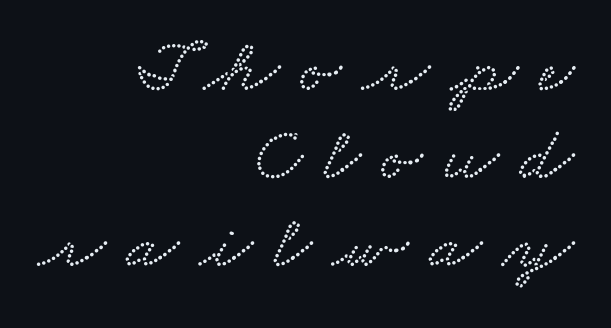
Q: Is the typeface a serif or a sans-serif typeface? A: Serif.
Q: Is the text underlined? A: No.
Q: How is the paragraph aligned? A: Right-aligned.
Q: Is the spacing between letters normal or unusually wide? A: Unusually wide.
Q: Is the spacing between lines tight, normal or loose? A: Tight.
Q: Width (condensed, normal, or wide)? A: Wide.
Q: Stroke contrast? A: Low.
Q: x-height? A: Small.
Q: Monospaced? A: No.
